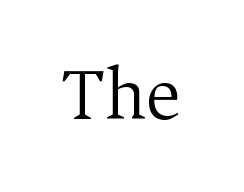
The strokes are not fattened; the text isn't bold. This rendering employs a face with finishing strokes, i.e., a serif. Check the space under the baseline: it is left empty. Default kerning and tracking; the words read as compact shapes. Looks like regular typesetting: each glyph gets only the width it needs.
